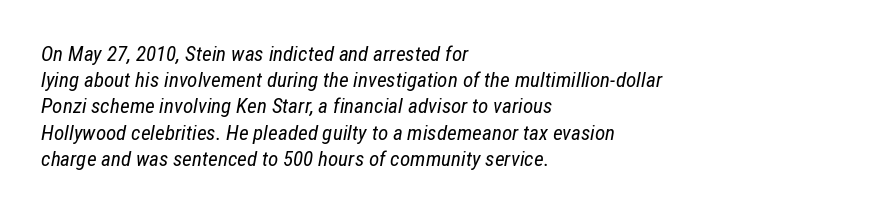
{"italic": "yes", "lean": "right", "slant_degrees": 12, "bold": "no", "underline": "no", "align": "left", "line_spacing": "normal", "line_spacing_ratio": 1.25, "letter_spacing": "normal", "letter_spacing_em": 0.0, "glyph_px": 21}
